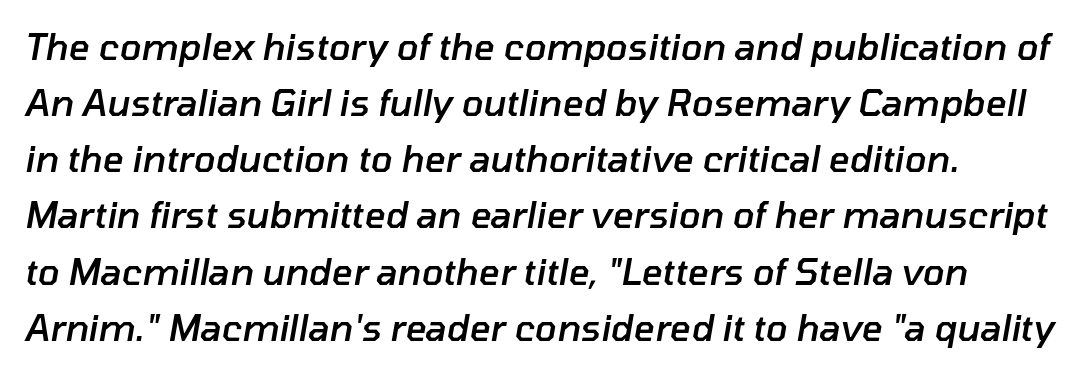
{"italic": "yes", "lean": "right", "slant_degrees": 10, "bold": "semi", "weight": "semibold", "width": "normal", "stroke_contrast": "low", "x_height": "medium", "monospaced": "no", "underline": "no", "align": "left", "line_spacing": "normal", "line_spacing_ratio": 1.56, "letter_spacing": "normal", "letter_spacing_em": 0.0, "glyph_px": 36}
